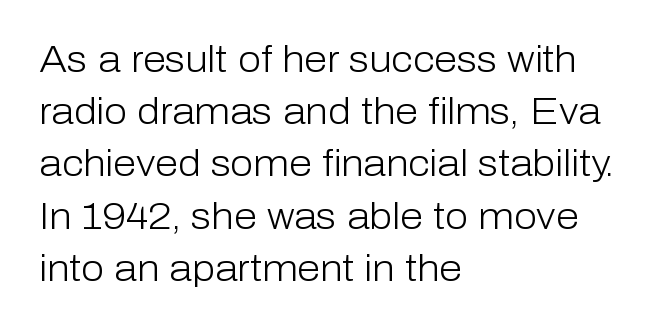
Q: Is the text bold? A: No.
Q: Is the text italic (slanted)? A: No, it is upright.
Q: Is the typeface a serif or a sans-serif typeface? A: Sans-serif.
Q: Is the text underlined? A: No.
Q: How is the paragraph aligned? A: Left-aligned.
Q: Is the spacing between letters normal or unusually wide? A: Normal.
Q: Is the spacing between lines tight, normal or loose? A: Normal.
Q: Width (condensed, normal, or wide)? A: Normal.
Q: Stroke contrast? A: Low.
Q: x-height? A: Medium.
Q: Monospaced? A: No.
